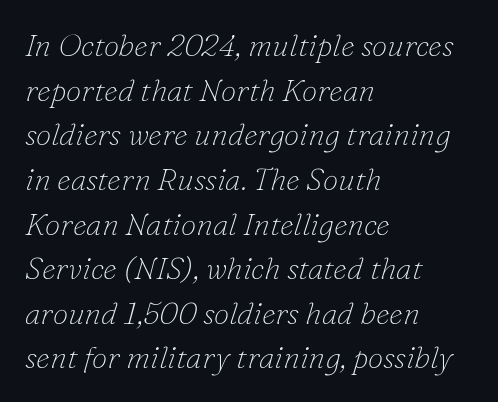
This rendering leaves character spacing at its baseline value. Stems and bowls with no extra thickness — not bold. The text carries the slant typical of an italic or oblique font. The paragraph has a hard left edge and a soft right edge. The passage shown is typed in a proportional face where columns would drift.
